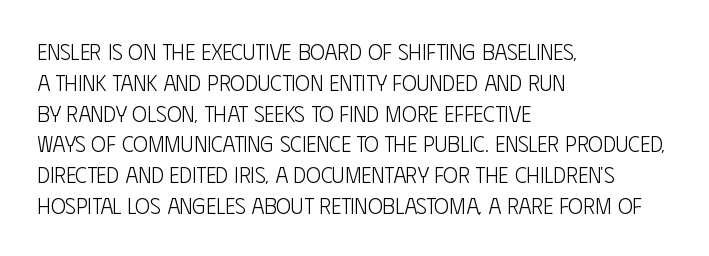
Summary of vertical rhythm: regular, with standard interline spacing. Short note: letters normally spaced. The font's upright variant was chosen for this text. Casual observation: everything's shoved over to the left.
